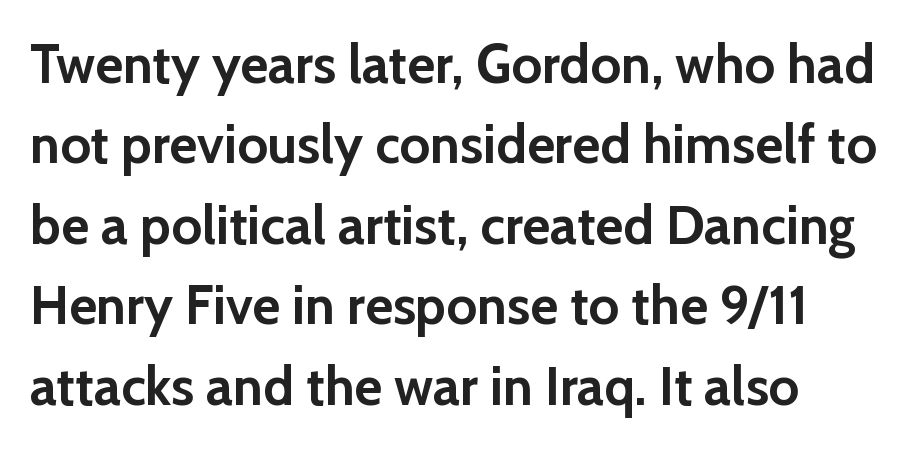
The image shows 54 px semibold sans-serif type, upright; set left-aligned, normal line spacing (1.49x), normal letter spacing, not underlined; low stroke contrast and a medium x-height.
